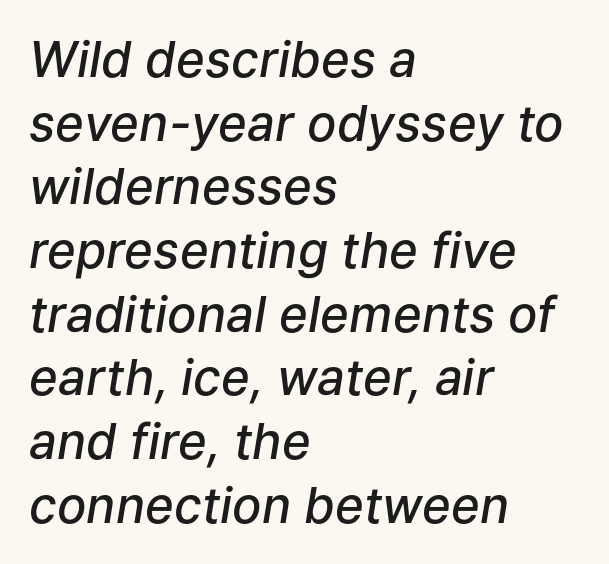
The image shows 49 px semibold type, italic (leaning right); set left-aligned, normal line spacing (1.3x), normal letter spacing, not underlined; low stroke contrast and a medium x-height.
